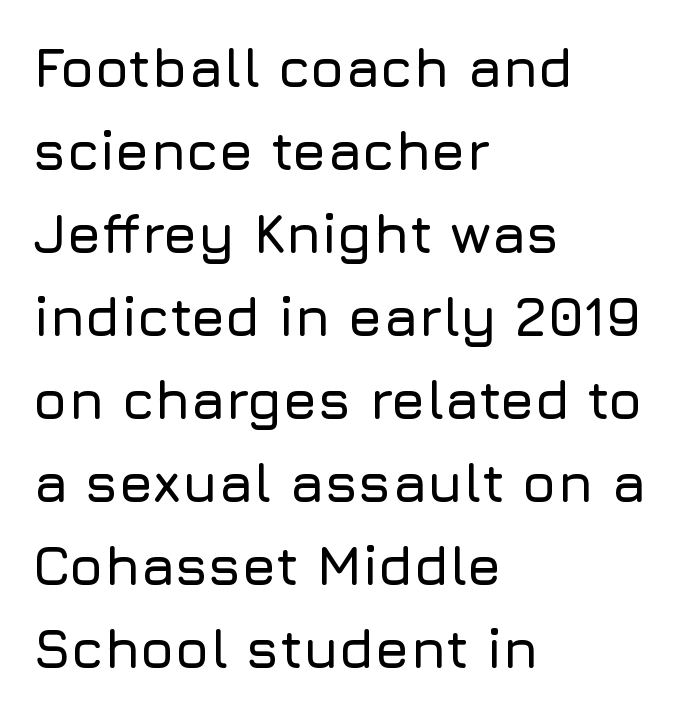
{"serif": "no", "italic": "no", "width": "normal", "stroke_contrast": "low", "x_height": "medium", "monospaced": "no", "underline": "no", "align": "left", "line_spacing": "normal", "line_spacing_ratio": 1.51, "letter_spacing": "normal", "letter_spacing_em": 0.0, "glyph_px": 55}
